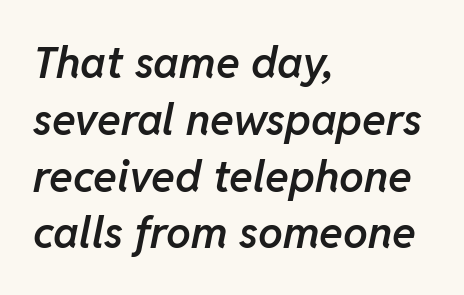
Q: Is the text bold? A: Semi-bold.
Q: Is the text italic (slanted)? A: Yes, it leans right by about 11 degrees.
Q: Is the text underlined? A: No.
Q: How is the paragraph aligned? A: Left-aligned.
Q: Is the spacing between letters normal or unusually wide? A: Normal.
Q: Is the spacing between lines tight, normal or loose? A: Normal.
Q: Width (condensed, normal, or wide)? A: Normal.
Q: Stroke contrast? A: Low.
Q: x-height? A: Medium.
Q: Monospaced? A: No.
